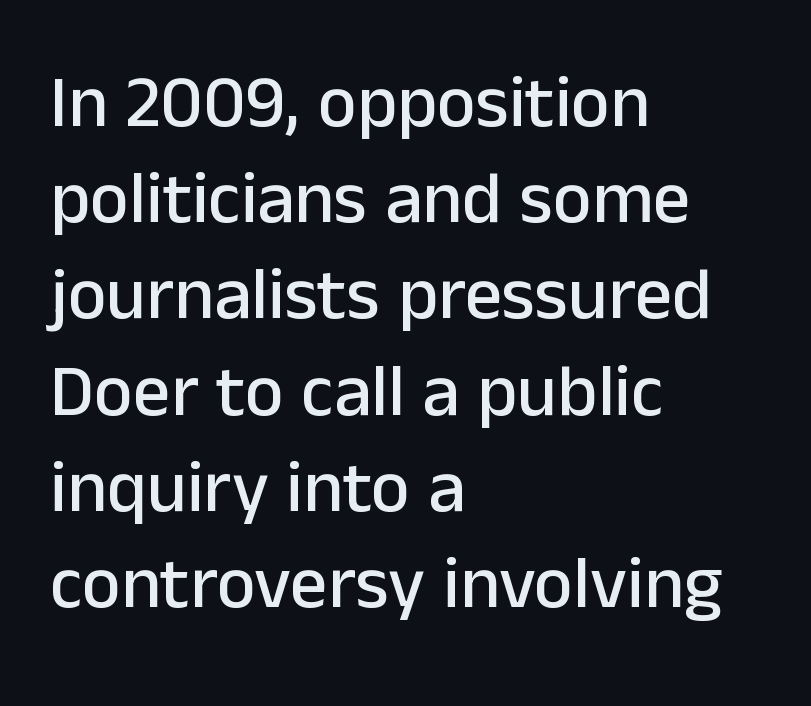
Q: Is the text italic (slanted)? A: No, it is upright.
Q: Is the typeface a serif or a sans-serif typeface? A: Sans-serif.
Q: Is the text underlined? A: No.
Q: How is the paragraph aligned? A: Left-aligned.
Q: Is the spacing between letters normal or unusually wide? A: Normal.
Q: Is the spacing between lines tight, normal or loose? A: Normal.
Q: Width (condensed, normal, or wide)? A: Normal.
Q: Stroke contrast? A: Low.
Q: x-height? A: Medium.
Q: Monospaced? A: No.
